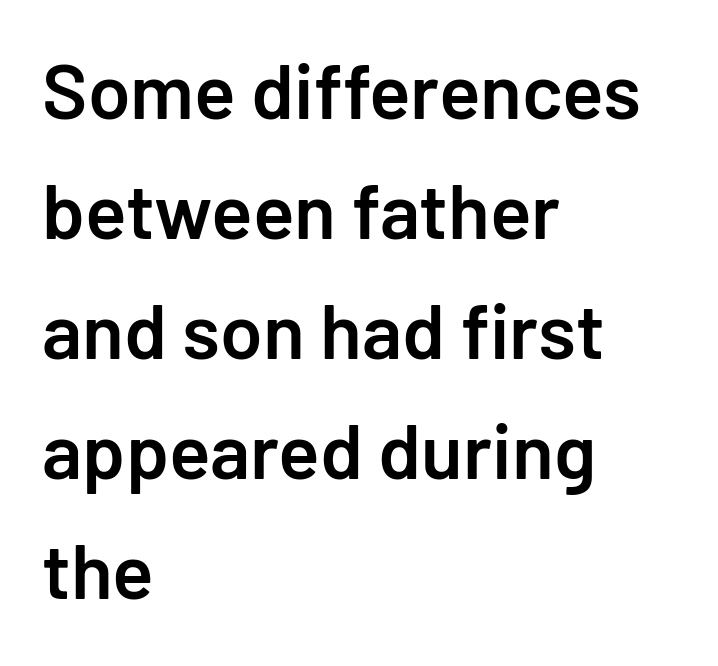
The face used here is a sans, in the tradition of grotesques and geometrics. As a designer I'd log this as weight 600, semibold. Caption: multi-line text, flush left, ragged right. Posture: upright roman. Regular leading.
